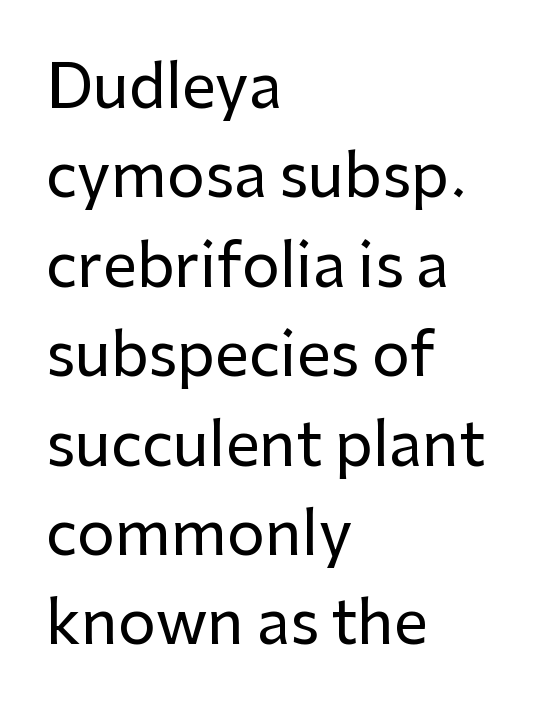
{"serif": "no", "italic": "no", "width": "normal", "stroke_contrast": "low", "x_height": "medium", "monospaced": "no", "underline": "no", "align": "left", "line_spacing": "normal", "line_spacing_ratio": 1.49, "letter_spacing": "normal", "letter_spacing_em": 0.0, "glyph_px": 60}
